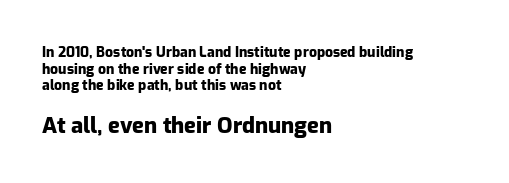
The image shows 22 px bold type, upright; set left-aligned, line spacing 1.19x, normal letter spacing, not underlined; the second (bottom) block is 1.57x larger.
